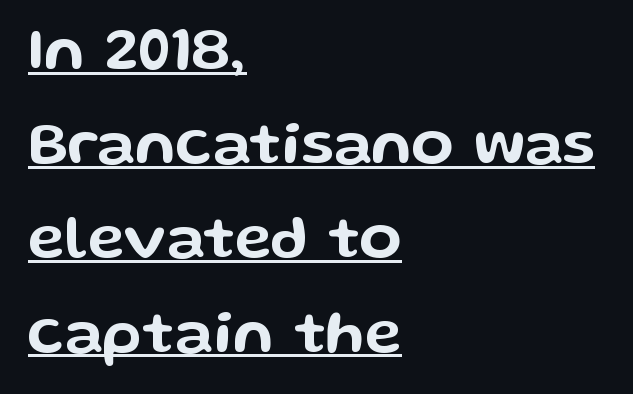
The image shows 62 px wide sans-serif type, upright; set left-aligned, normal line spacing (1.52x), normal letter spacing, underlined; low stroke contrast and a medium x-height.
